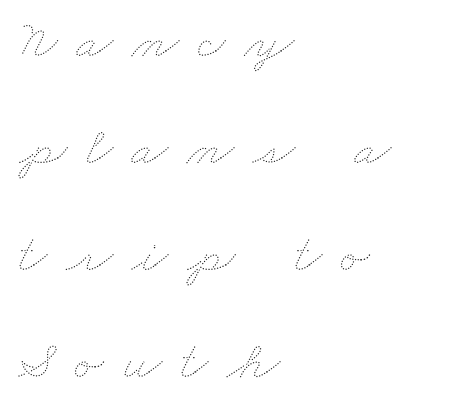
{"bold": "no", "weight": "thin", "width": "wide", "stroke_contrast": "medium", "x_height": "small", "monospaced": "no", "underline": "no", "align": "left", "line_spacing": "loose", "line_spacing_ratio": 1.98, "letter_spacing": "wide", "letter_spacing_em": 0.35, "glyph_px": 54}
